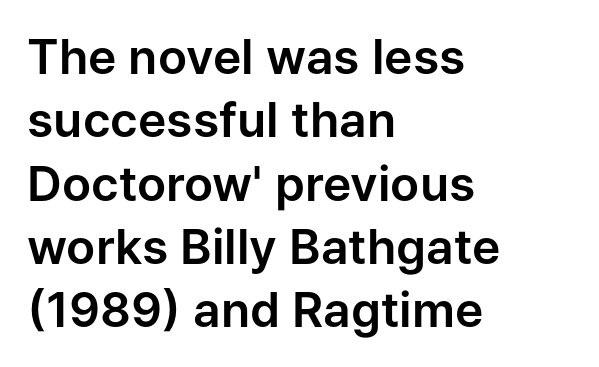
Q: Is the text italic (slanted)? A: No, it is upright.
Q: Is the typeface a serif or a sans-serif typeface? A: Sans-serif.
Q: Is the text underlined? A: No.
Q: How is the paragraph aligned? A: Left-aligned.
Q: Is the spacing between letters normal or unusually wide? A: Normal.
Q: Is the spacing between lines tight, normal or loose? A: Normal.
Q: Width (condensed, normal, or wide)? A: Normal.
Q: Stroke contrast? A: Low.
Q: x-height? A: Medium.
Q: Monospaced? A: No.
